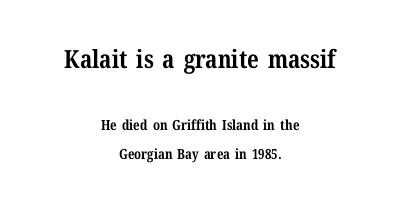
{"italic": "no", "bold": "yes", "underline": "no", "align": "center", "line_spacing": "loose", "line_spacing_ratio": 2.11, "letter_spacing": "normal", "letter_spacing_em": 0.0, "larger_block": "first", "size_ratio": 1.79, "glyph_px": 25}
